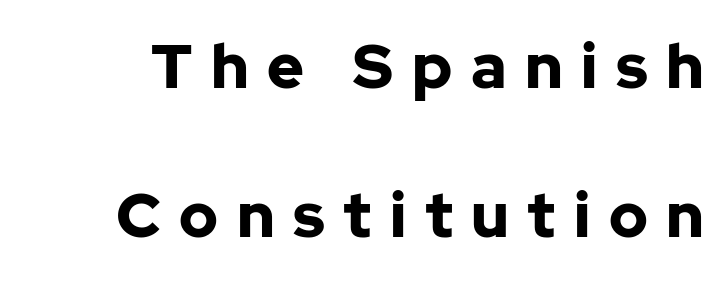
{"serif": "no", "italic": "no", "bold": "yes", "weight": "bold", "width": "normal", "stroke_contrast": "low", "x_height": "medium", "monospaced": "no", "underline": "no", "line_spacing": "loose", "line_spacing_ratio": 2.41, "letter_spacing": "wide", "letter_spacing_em": 0.3, "glyph_px": 62}
